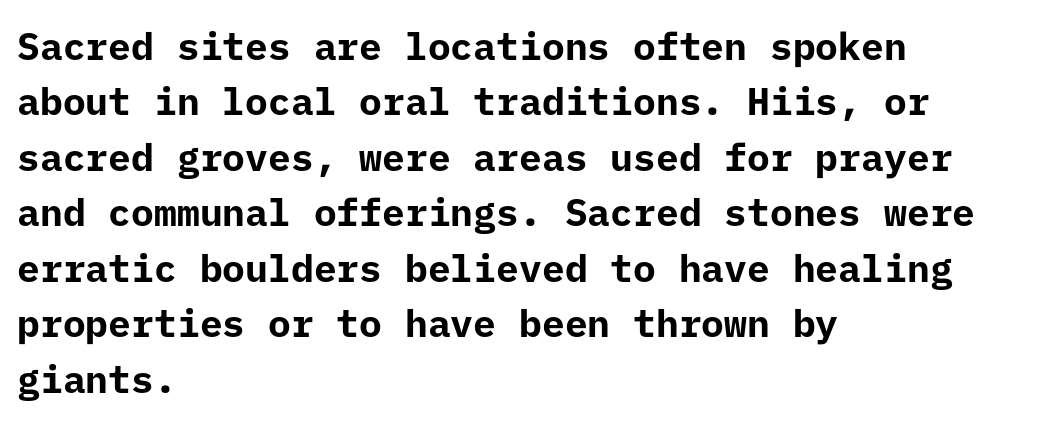
Q: Is the text bold? A: Yes.
Q: Is the text italic (slanted)? A: No, it is upright.
Q: Is the typeface a serif or a sans-serif typeface? A: Sans-serif.
Q: Is the text underlined? A: No.
Q: How is the paragraph aligned? A: Left-aligned.
Q: Is the spacing between letters normal or unusually wide? A: Normal.
Q: Is the spacing between lines tight, normal or loose? A: Normal.
Q: Width (condensed, normal, or wide)? A: Normal.
Q: Stroke contrast? A: Low.
Q: x-height? A: Medium.
